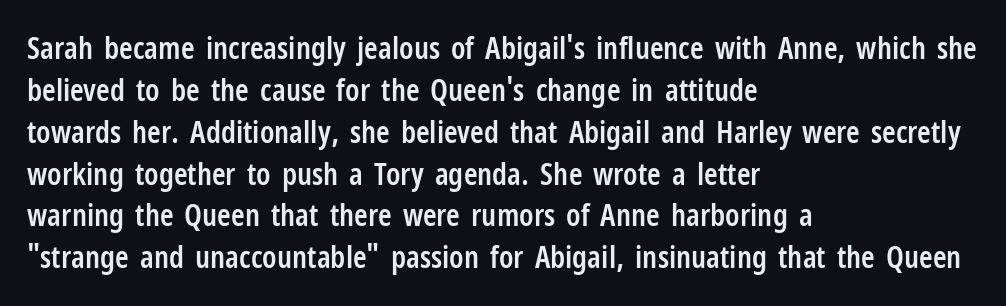
The image shows 31 px semibold, condensed sans-serif type, upright; set left-aligned, normal line spacing (1.35x), normal letter spacing, not underlined; low stroke contrast and a medium x-height.
